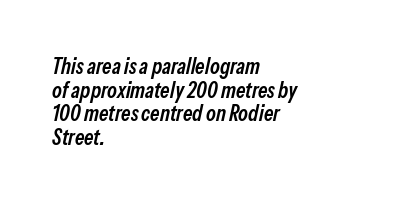
The image shows 22 px text type, italic (leaning right); set left-aligned, tight line spacing (1.07x), normal letter spacing, not underlined.
